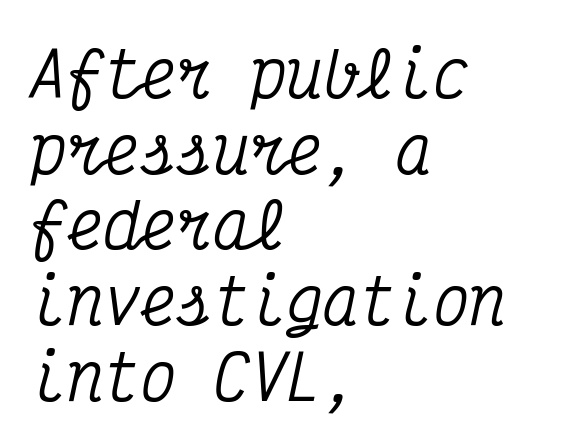
{"serif": "yes", "italic": "yes", "lean": "right", "slant_degrees": 12, "width": "condensed", "stroke_contrast": "medium", "x_height": "medium", "monospaced": "yes", "underline": "no", "align": "left", "line_spacing_ratio": 1.24, "letter_spacing": "normal", "letter_spacing_em": 0.0, "glyph_px": 61}
